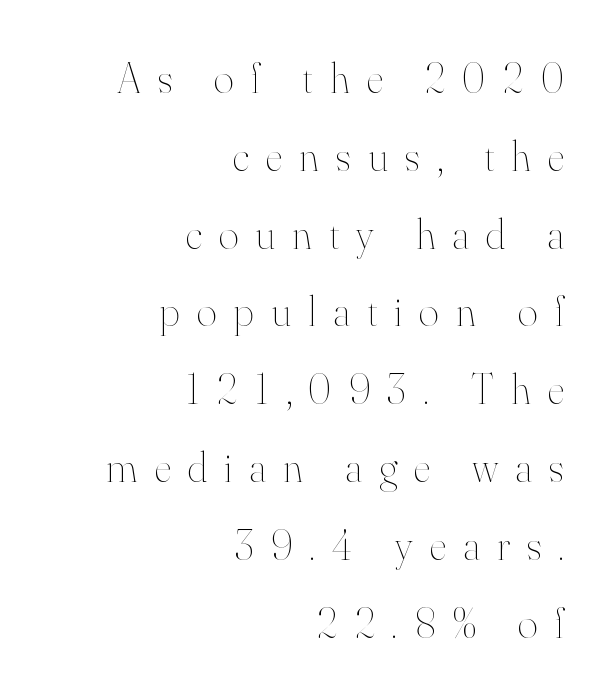
{"italic": "no", "bold": "no", "weight": "thin", "width": "normal", "stroke_contrast": "high", "x_height": "small", "monospaced": "no", "underline": "no", "align": "right", "line_spacing_ratio": 1.81, "letter_spacing": "wide", "letter_spacing_em": 0.4, "glyph_px": 43}
